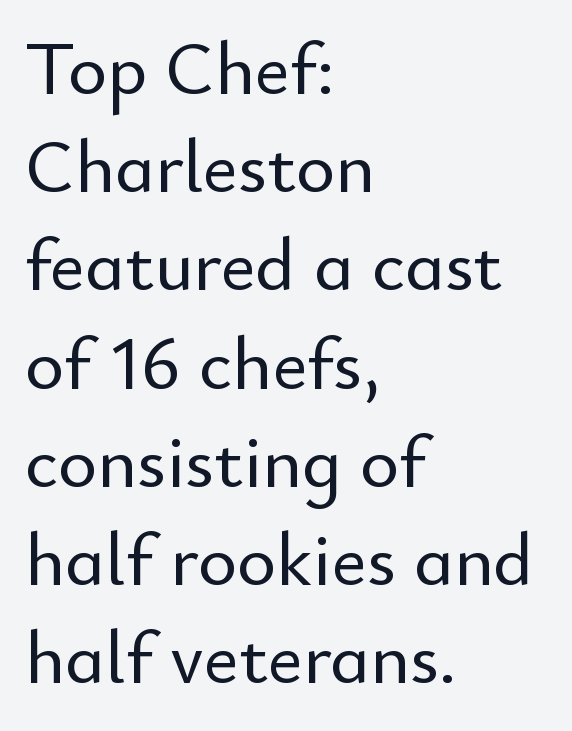
Q: Is the text italic (slanted)? A: No, it is upright.
Q: Is the typeface a serif or a sans-serif typeface? A: Sans-serif.
Q: Is the text underlined? A: No.
Q: How is the paragraph aligned? A: Left-aligned.
Q: Is the spacing between letters normal or unusually wide? A: Normal.
Q: Is the spacing between lines tight, normal or loose? A: Normal.
Q: Width (condensed, normal, or wide)? A: Normal.
Q: Stroke contrast? A: Low.
Q: x-height? A: Small.
Q: Monospaced? A: No.
